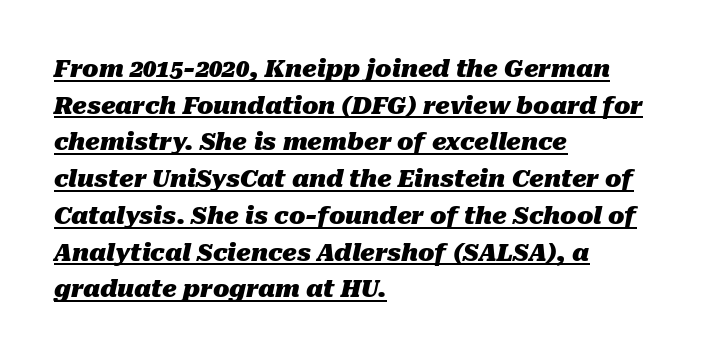
Evenly set lines give the paragraph a standard silhouette. Layout note: lines flush left. These characters rest on top of a visible drawn line. Default kerning and tracking; the words read as compact shapes. Every character sits at an angle, as italics do.
